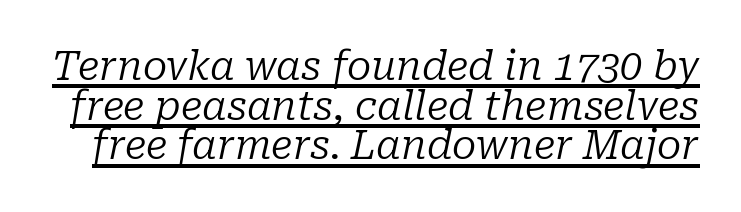
Q: Is the text bold? A: No.
Q: Is the text italic (slanted)? A: Yes, it leans right by about 10 degrees.
Q: Is the typeface a serif or a sans-serif typeface? A: Serif.
Q: Is the text underlined? A: Yes.
Q: Is the spacing between letters normal or unusually wide? A: Normal.
Q: Is the spacing between lines tight, normal or loose? A: Tight.
Q: Width (condensed, normal, or wide)? A: Normal.
Q: Stroke contrast? A: Low.
Q: x-height? A: Medium.
Q: Monospaced? A: No.
